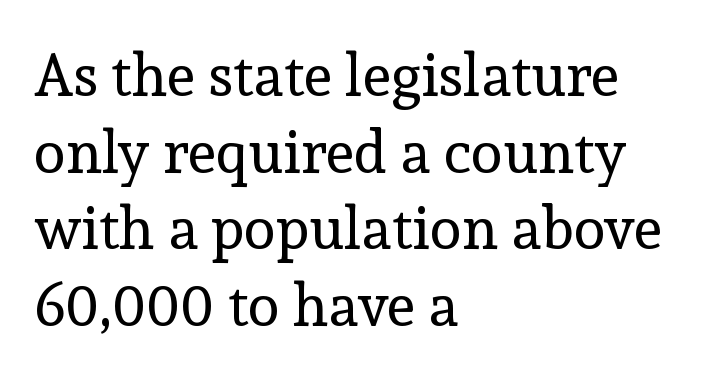
Q: Is the text bold? A: No.
Q: Is the text italic (slanted)? A: No, it is upright.
Q: Is the typeface a serif or a sans-serif typeface? A: Serif.
Q: Is the text underlined? A: No.
Q: How is the paragraph aligned? A: Left-aligned.
Q: Is the spacing between letters normal or unusually wide? A: Normal.
Q: Is the spacing between lines tight, normal or loose? A: Normal.
Q: Width (condensed, normal, or wide)? A: Normal.
Q: x-height? A: Medium.
Q: Monospaced? A: No.
